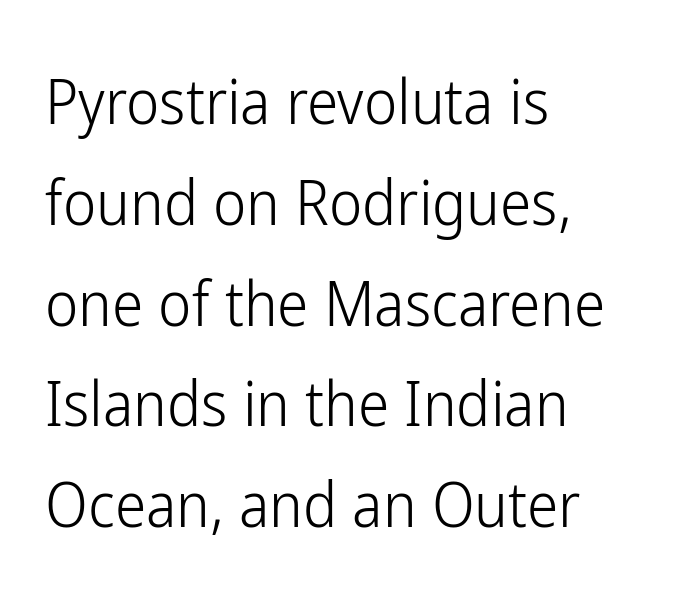
Glyph-to-glyph distance matches everyday printed text. Stems here are at most as thick as an everyday book face. The face used here is proportionally spaced, like ordinary book or web type. Unlike a traditional serif, this face leaves its strokes unadorned. All the whitespace from short lines collects on the right.
